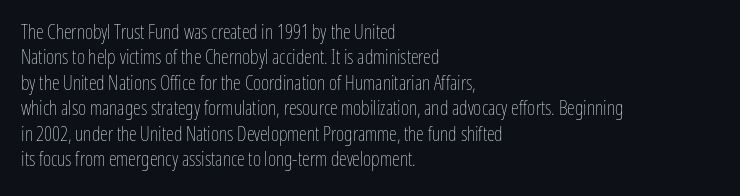
{"italic": "no", "bold": "no", "underline": "no", "align": "left", "line_spacing": "normal", "line_spacing_ratio": 1.27, "letter_spacing": "normal", "letter_spacing_em": 0.0, "glyph_px": 20}
